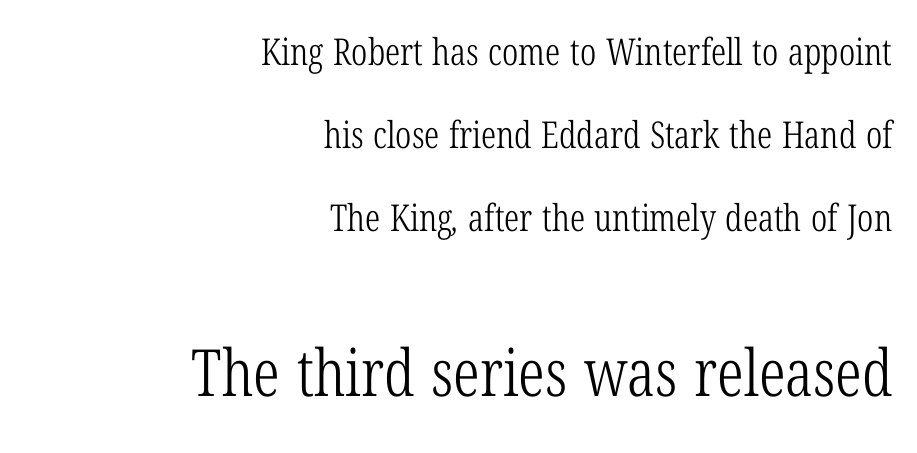
The image shows 65 px light, condensed serif type; set right-aligned, loose line spacing (2.24x), normal letter spacing, not underlined; the second (bottom) block is 1.76x larger; low stroke contrast and a medium x-height.
